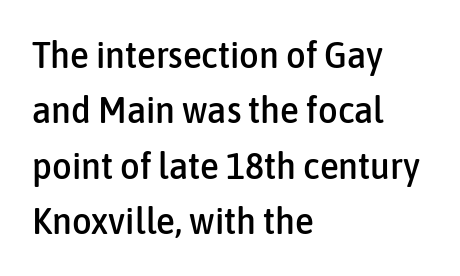
{"serif": "no", "italic": "no", "width": "condensed", "stroke_contrast": "low", "x_height": "medium", "monospaced": "no", "underline": "no", "align": "left", "line_spacing": "normal", "line_spacing_ratio": 1.46, "letter_spacing": "normal", "letter_spacing_em": 0.0, "glyph_px": 38}
